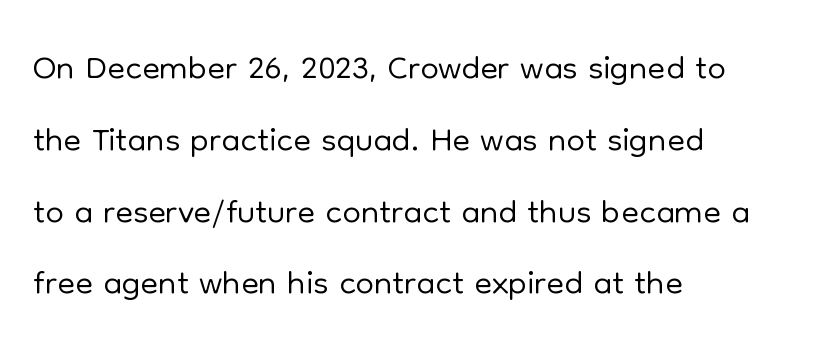
Students, observe: this is what conventionally led text looks like. Does the type have serifs? No, each stem ends abruptly. Line beginnings align vertically; line endings do not. Heaviness? Minimal to ordinary, like unemphasized prose. Each row of text sits above clean, open space.
